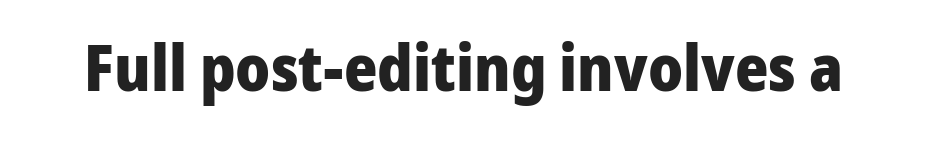
{"serif": "no", "italic": "no", "bold": "yes", "weight": "heavy", "width": "normal", "stroke_contrast": "low", "x_height": "medium", "monospaced": "no", "underline": "no", "letter_spacing": "normal", "letter_spacing_em": 0.0, "glyph_px": 64}
